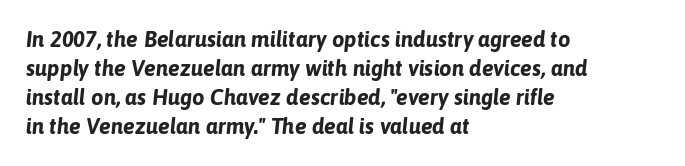
{"italic": "yes", "lean": "right", "slant_degrees": 6, "bold": "yes", "underline": "no", "align": "left", "line_spacing": "normal", "line_spacing_ratio": 1.32, "letter_spacing": "normal", "letter_spacing_em": 0.0, "glyph_px": 22}
